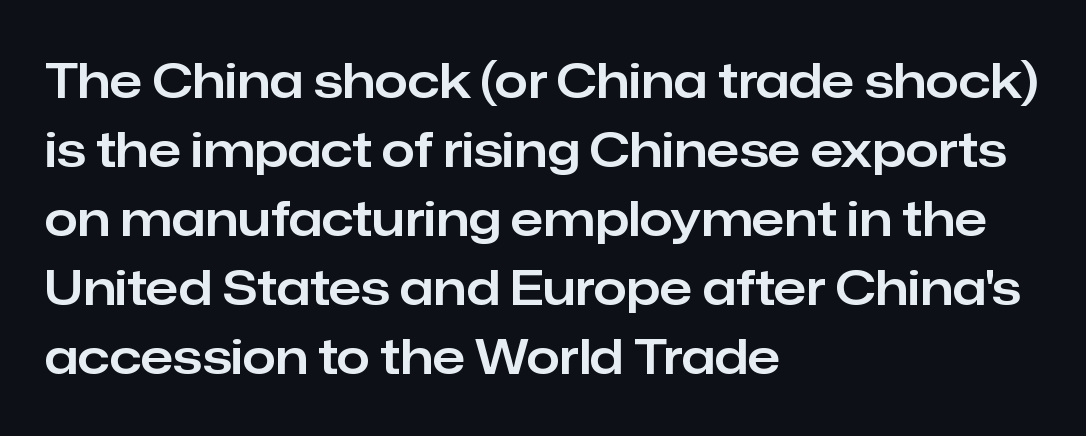
{"serif": "no", "italic": "no", "width": "normal", "stroke_contrast": "low", "x_height": "medium", "monospaced": "no", "underline": "no", "align": "left", "line_spacing": "normal", "line_spacing_ratio": 1.44, "letter_spacing": "normal", "letter_spacing_em": 0.0, "glyph_px": 48}
